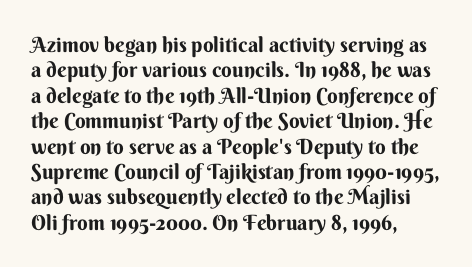
Q: Is the text bold? A: Yes.
Q: Is the text italic (slanted)? A: No, it is upright.
Q: Is the text underlined? A: No.
Q: How is the paragraph aligned? A: Left-aligned.
Q: Is the spacing between letters normal or unusually wide? A: Normal.
